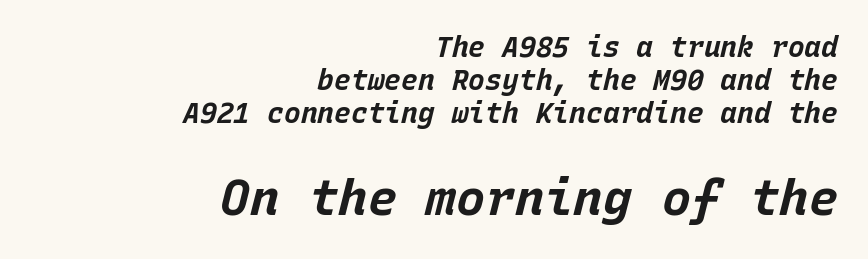
The image shows 49 px bold type, italic (leaning right), monospaced; set right-aligned, line spacing 1.18x, normal letter spacing, not underlined; the second (bottom) block is 1.75x larger; low stroke contrast and a large x-height.
